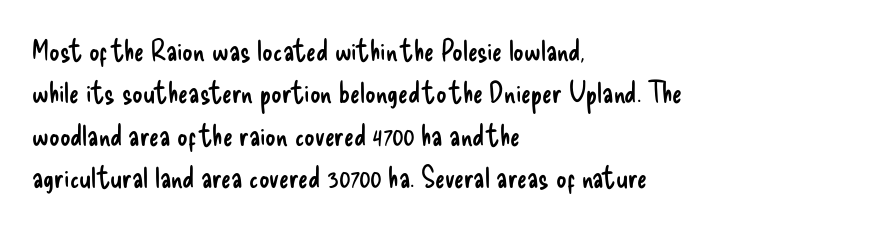
The tracking reads as untouched default to a designer's eye. In terms of posture, this sample is upright. The designer left line spacing at the default. Decoration check: the copy has no underline. Character widths vary here, with narrow letters taking less room than wide ones.
